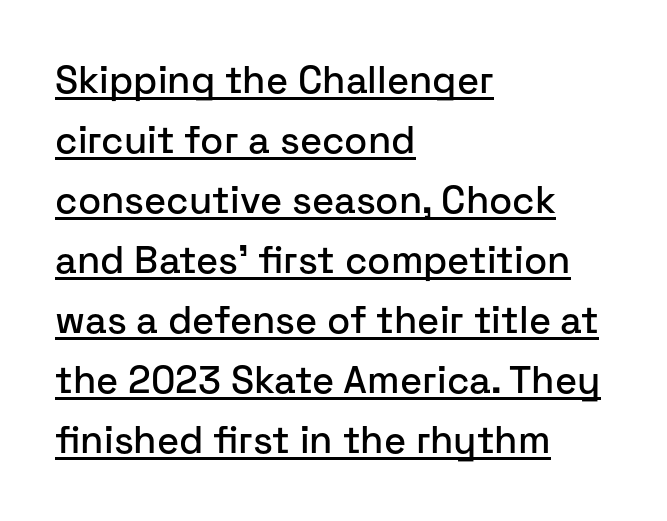
Caption: lettering with a line underneath. Serif or sans? Sans — the stroke terminals are bare. The passage shown has conventional tracking throughout. Varying glyph widths throughout — classic text-font behaviour.
